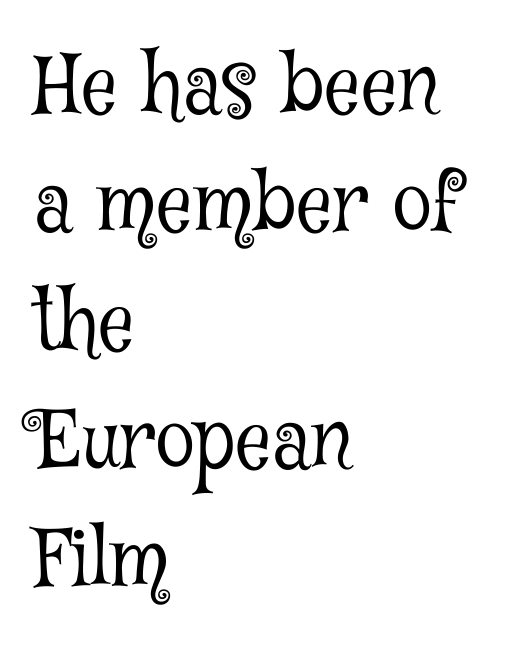
Q: Is the text bold? A: No.
Q: Is the text italic (slanted)? A: No, it is upright.
Q: Is the typeface a serif or a sans-serif typeface? A: Serif.
Q: Is the text underlined? A: No.
Q: How is the paragraph aligned? A: Left-aligned.
Q: Is the spacing between letters normal or unusually wide? A: Normal.
Q: Is the spacing between lines tight, normal or loose? A: Normal.
Q: Width (condensed, normal, or wide)? A: Condensed.
Q: Stroke contrast? A: Low.
Q: x-height? A: Medium.
Q: Monospaced? A: No.
